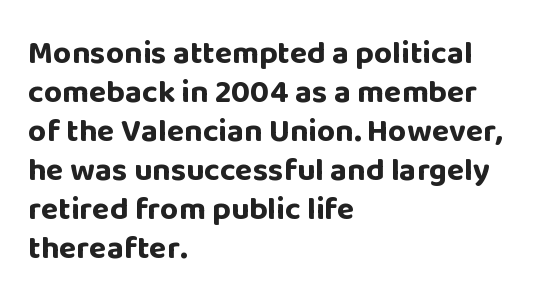
The image shows 32 px bold sans-serif type, upright; set left-aligned, line spacing 1.22x, normal letter spacing, not underlined; low stroke contrast and a large x-height.
